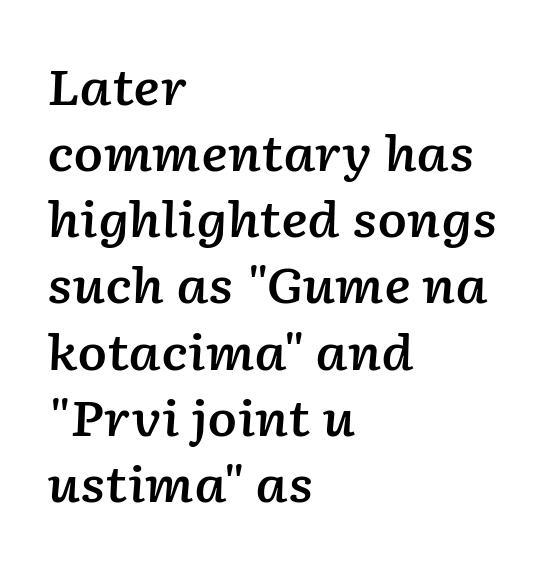
Think of a printed novel: that variable character pitch is what you see here. Characters follow at the spacing the type designer built in. Does the weight exceed regular? Yes, but only to semibold. The string is rendered with underlining switched off. The lines are quadded left. The letters are slanted; this is an italic face.
